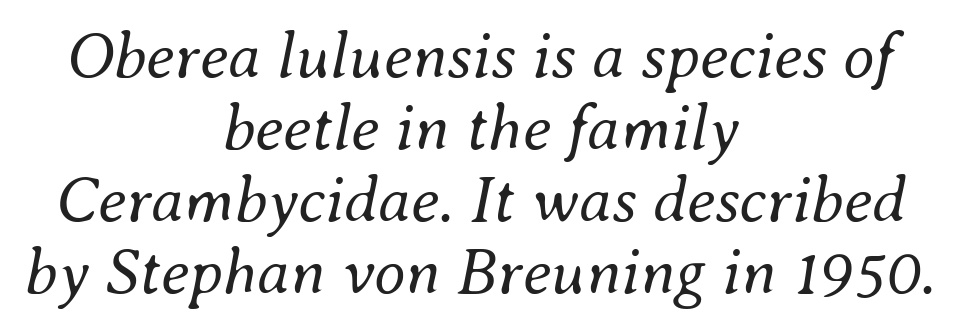
The image shows 65 px regular-weight type, italic (leaning right); set centered, tight line spacing (1.11x), normal letter spacing, not underlined; medium stroke contrast and a small x-height.
